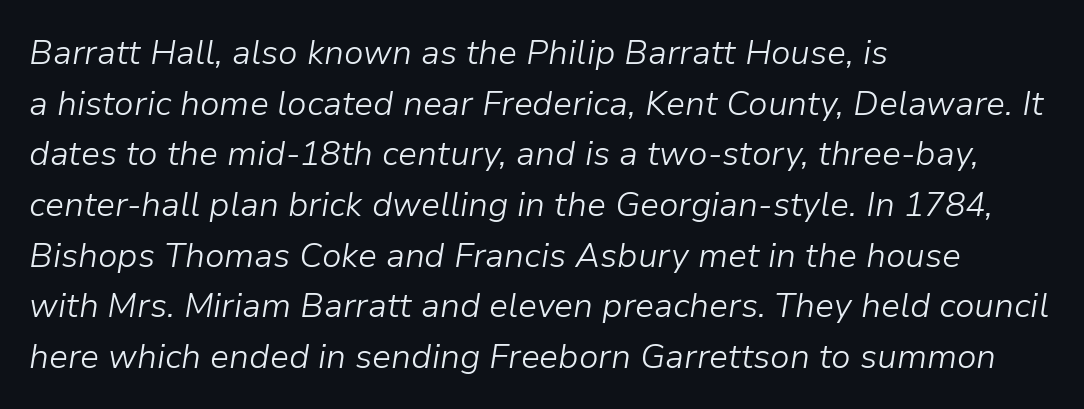
The image shows 34 px light type, italic (leaning right); set left-aligned, normal line spacing (1.49x), normal letter spacing, not underlined; low stroke contrast and a medium x-height.
